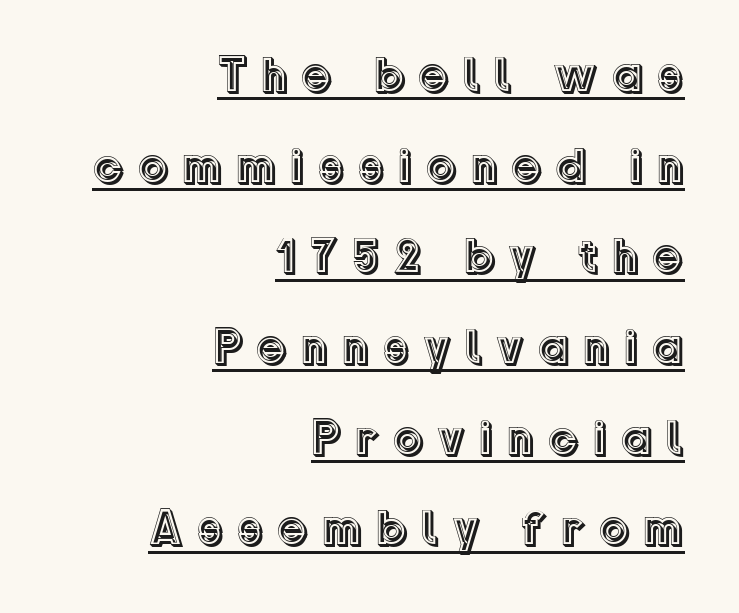
Italic? Not at all — the glyphs are vertical. The glyphs are accompanied by a horizontal stroke just below them. The passage shown is typed in a proportional face where columns would drift. The horizontal fit of the characters is loose and conspicuously gappy. Notice how the passage keeps a crisp vertical edge on the right only.
